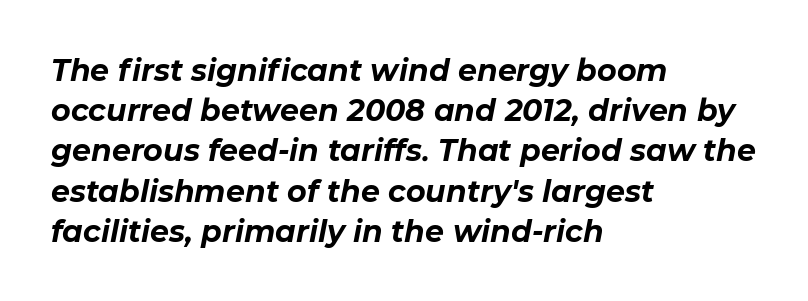
{"italic": "yes", "lean": "right", "slant_degrees": 11, "bold": "yes", "weight": "bold", "width": "normal", "stroke_contrast": "low", "x_height": "medium", "monospaced": "no", "underline": "no", "align": "left", "line_spacing": "normal", "line_spacing_ratio": 1.34, "letter_spacing": "normal", "letter_spacing_em": 0.0, "glyph_px": 30}
